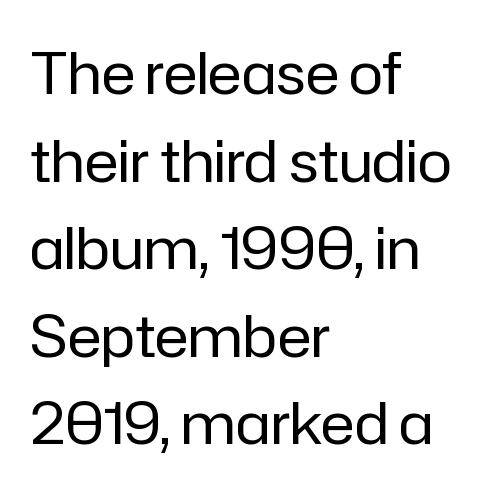
The image shows 58 px regular-weight sans-serif type, upright; set left-aligned, normal line spacing (1.51x), normal letter spacing, not underlined; low stroke contrast and a medium x-height.
